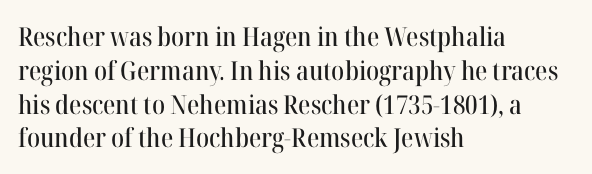
The image shows 26 px text type, upright; set left-aligned, normal line spacing (1.3x), normal letter spacing, not underlined.
